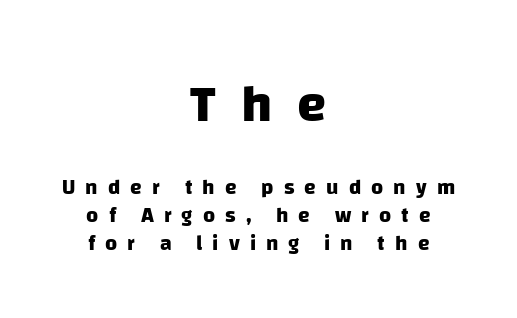
{"serif": "no", "bold": "yes", "weight": "heavy", "width": "normal", "stroke_contrast": "low", "x_height": "large", "monospaced": "no", "underline": "no", "align": "center", "line_spacing": "normal", "line_spacing_ratio": 1.33, "letter_spacing": "wide", "letter_spacing_em": 0.48, "larger_block": "first", "size_ratio": 2.52, "glyph_px": 53}
